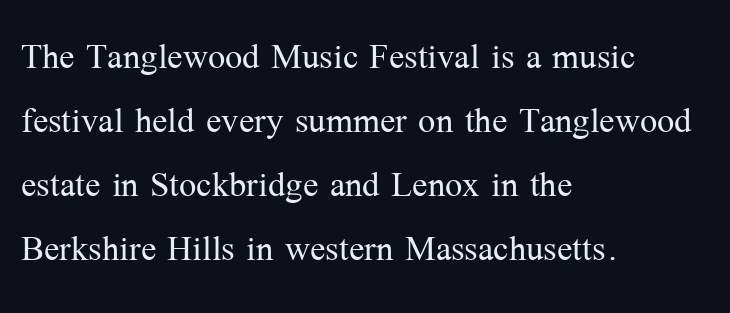
The lines sit at an ordinary, default distance from one another. This sample uses a serif face. The gap between lines stays unmarked. The typography opts for an upright posture over an oblique one.
